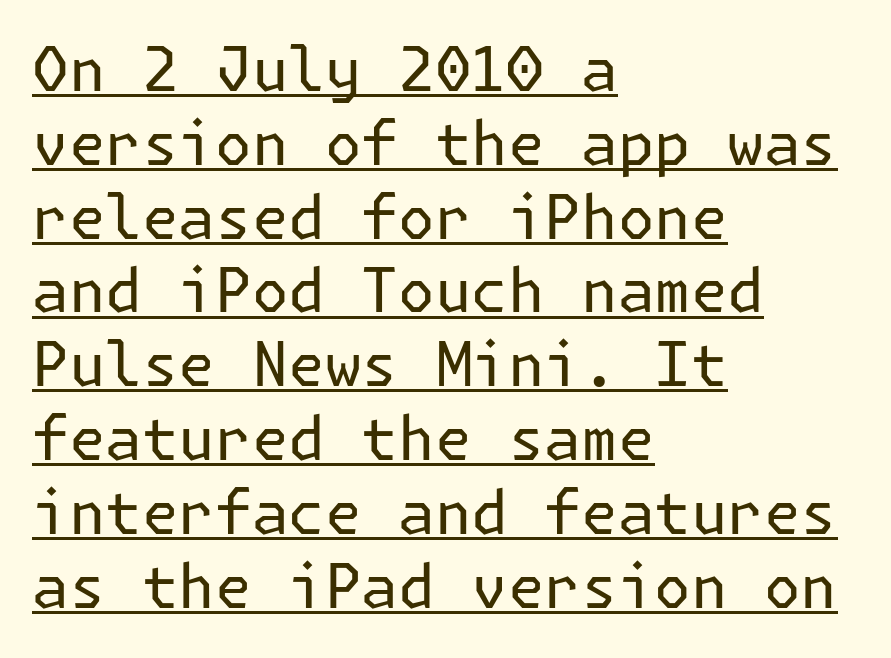
The image shows 61 px regular-weight sans-serif type, upright; set left-aligned, line spacing 1.21x, normal letter spacing, underlined; low stroke contrast and a medium x-height.
